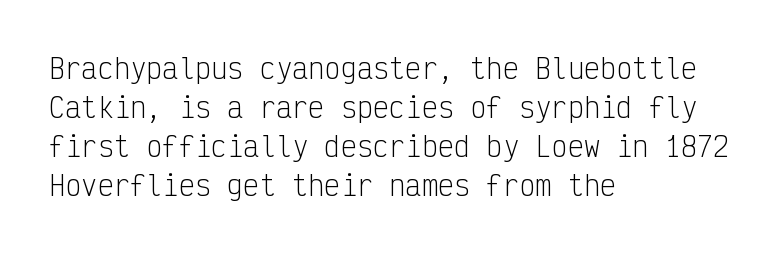
The image shows 27 px text type, upright; set left-aligned, normal line spacing (1.45x), normal letter spacing, not underlined.
